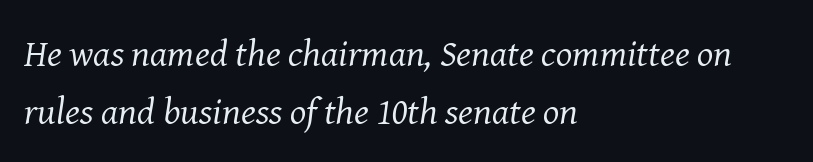
The image shows 38 px regular-weight serif type, italic (leaning right); set left-aligned, normal line spacing (1.52x), normal letter spacing, not underlined; medium stroke contrast and a medium x-height.
